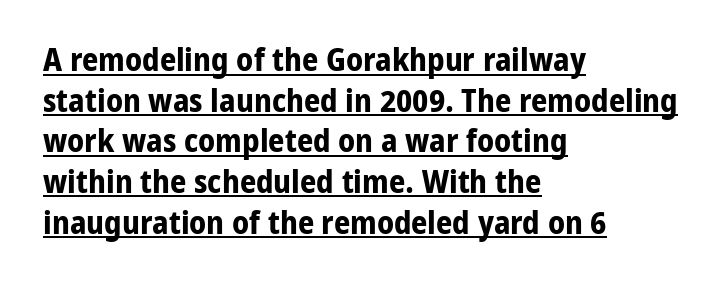
Q: Is the text bold? A: Yes.
Q: Is the text italic (slanted)? A: No, it is upright.
Q: Is the typeface a serif or a sans-serif typeface? A: Sans-serif.
Q: Is the text underlined? A: Yes.
Q: How is the paragraph aligned? A: Left-aligned.
Q: Is the spacing between letters normal or unusually wide? A: Normal.
Q: Is the spacing between lines tight, normal or loose? A: Normal.
Q: Width (condensed, normal, or wide)? A: Normal.
Q: Stroke contrast? A: Low.
Q: x-height? A: Medium.
Q: Monospaced? A: No.
